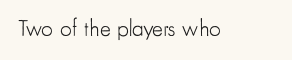
The type is set solid horizontally, with unmodified tracking. Words float on clear page, feet unadorned. A quiet, ordinary-to-light weight characterises the typeface. The type sits square on the baseline with zero lean.
